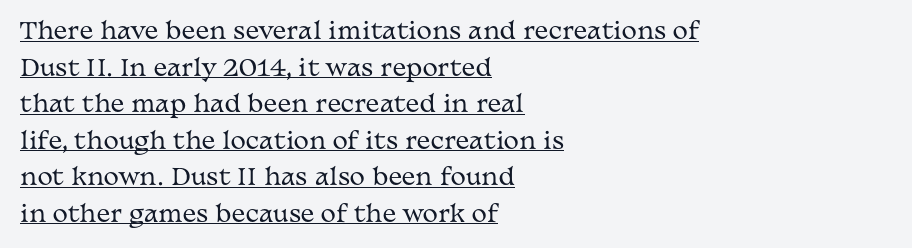
Q: Is the text bold? A: No.
Q: Is the text italic (slanted)? A: No, it is upright.
Q: Is the text underlined? A: Yes.
Q: How is the paragraph aligned? A: Left-aligned.
Q: Is the spacing between letters normal or unusually wide? A: Normal.
Q: Is the spacing between lines tight, normal or loose? A: Normal.
